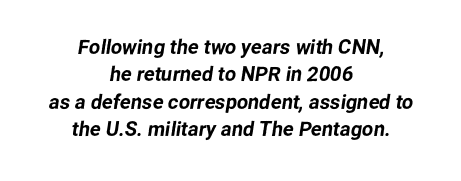
{"underline": "no", "align": "center", "line_spacing": "normal", "line_spacing_ratio": 1.37, "letter_spacing": "normal", "letter_spacing_em": 0.0, "glyph_px": 20}
